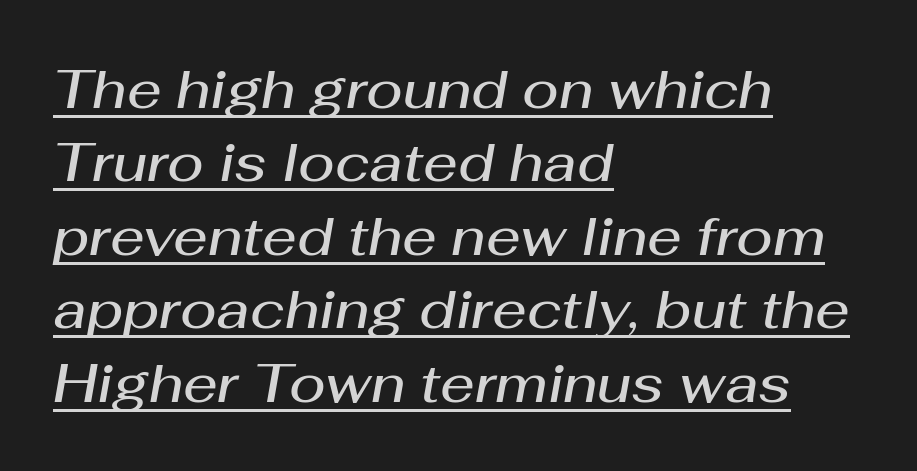
The face used here is proportionally spaced, like ordinary book or web type. In terms of posture, this sample is oblique. What weight is shown? A semibold, between regular and bold. All the whitespace from short lines collects on the right. Each word holds together tightly as a unit, with standard inter-letter gaps.
